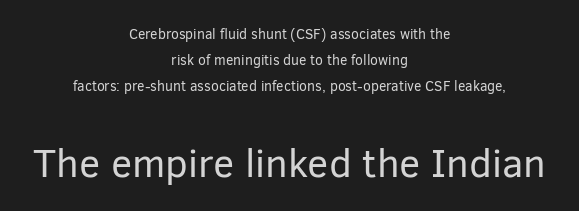
{"serif": "no", "italic": "no", "bold": "no", "weight": "regular", "width": "normal", "stroke_contrast": "low", "x_height": "medium", "monospaced": "no", "underline": "no", "align": "center", "line_spacing_ratio": 1.85, "letter_spacing": "normal", "letter_spacing_em": 0.0, "larger_block": "second", "size_ratio": 2.86, "glyph_px": 40}
